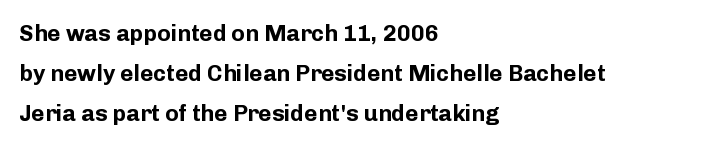
Q: Is the text bold? A: Yes.
Q: Is the text italic (slanted)? A: No, it is upright.
Q: Is the text underlined? A: No.
Q: How is the paragraph aligned? A: Left-aligned.
Q: Is the spacing between letters normal or unusually wide? A: Normal.
